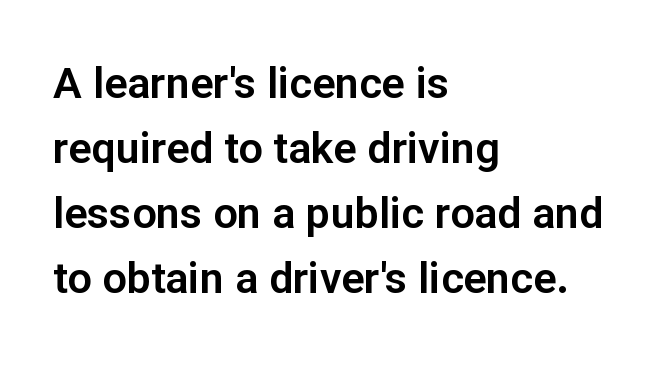
{"serif": "no", "italic": "no", "width": "normal", "stroke_contrast": "low", "x_height": "medium", "monospaced": "no", "underline": "no", "align": "left", "line_spacing": "normal", "line_spacing_ratio": 1.51, "letter_spacing": "normal", "letter_spacing_em": 0.0, "glyph_px": 43}
